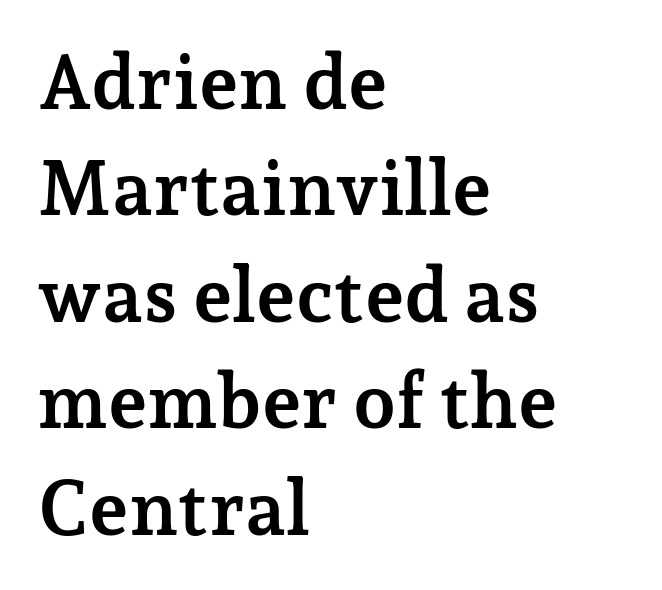
Q: Is the text bold? A: Yes.
Q: Is the text italic (slanted)? A: No, it is upright.
Q: Is the typeface a serif or a sans-serif typeface? A: Serif.
Q: Is the text underlined? A: No.
Q: How is the paragraph aligned? A: Left-aligned.
Q: Is the spacing between letters normal or unusually wide? A: Normal.
Q: Is the spacing between lines tight, normal or loose? A: Normal.
Q: Width (condensed, normal, or wide)? A: Normal.
Q: Stroke contrast? A: Low.
Q: x-height? A: Medium.
Q: Monospaced? A: No.
